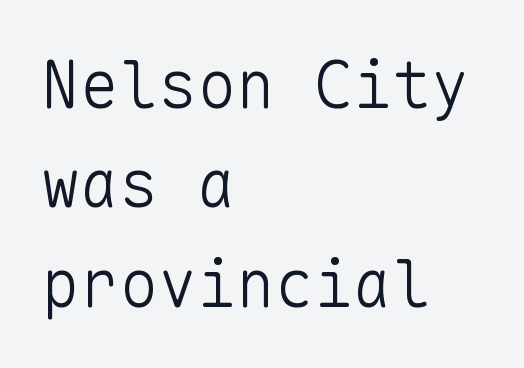
Q: Is the text bold? A: No.
Q: Is the text italic (slanted)? A: No, it is upright.
Q: Is the typeface a serif or a sans-serif typeface? A: Sans-serif.
Q: Is the text underlined? A: No.
Q: How is the paragraph aligned? A: Left-aligned.
Q: Is the spacing between letters normal or unusually wide? A: Normal.
Q: Is the spacing between lines tight, normal or loose? A: Normal.
Q: Width (condensed, normal, or wide)? A: Normal.
Q: Stroke contrast? A: Low.
Q: x-height? A: Medium.
Q: Monospaced? A: Yes.
